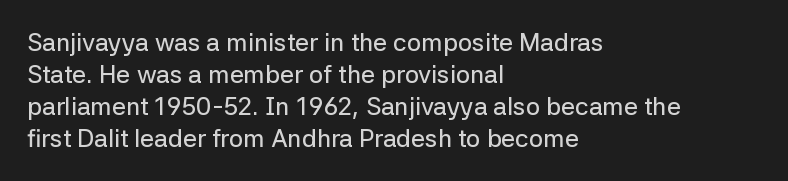
The image shows 25 px text type, upright; set left-aligned, normal line spacing (1.28x), normal letter spacing, not underlined.
